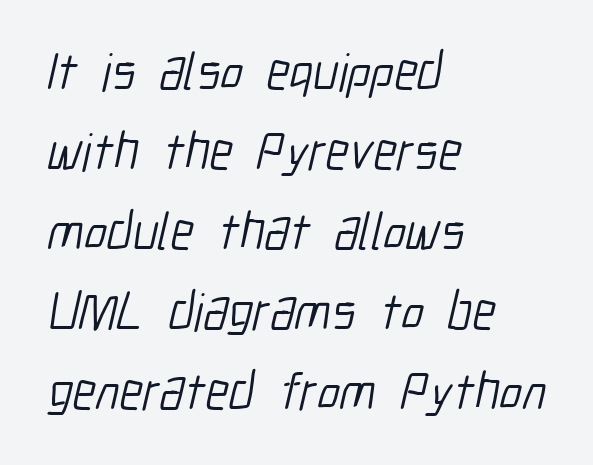
Q: Is the text bold? A: No.
Q: Is the typeface a serif or a sans-serif typeface? A: Sans-serif.
Q: Is the text underlined? A: No.
Q: How is the paragraph aligned? A: Left-aligned.
Q: Is the spacing between letters normal or unusually wide? A: Normal.
Q: Is the spacing between lines tight, normal or loose? A: Normal.
Q: Width (condensed, normal, or wide)? A: Condensed.
Q: Stroke contrast? A: Low.
Q: x-height? A: Medium.
Q: Monospaced? A: No.
